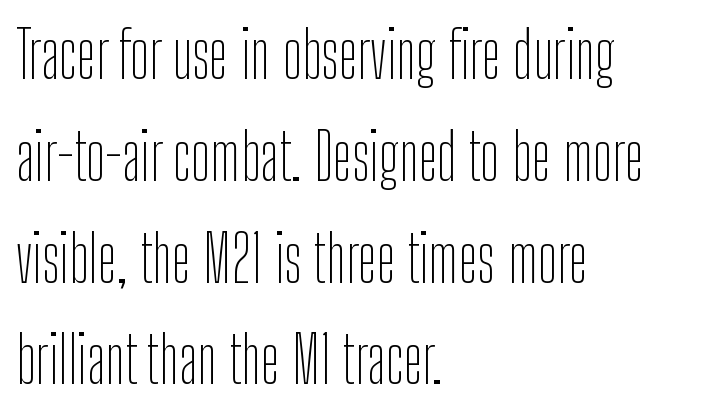
Leading: standard. The zone under the glyphs is completely vacant. Classification — sans serif. Do the characters align in a grid? No, the font is proportional. The lettering holds an erect, upright posture throughout.
